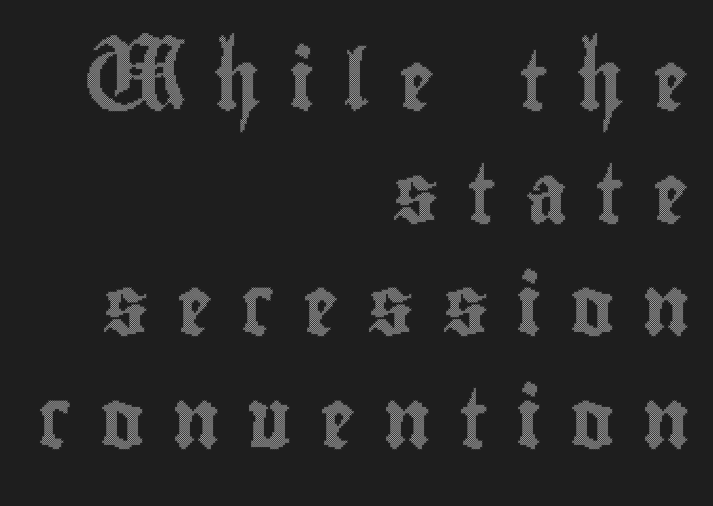
{"italic": "no", "width": "condensed", "x_height": "small", "monospaced": "no", "underline": "no", "align": "right", "line_spacing": "loose", "line_spacing_ratio": 1.91, "letter_spacing": "wide", "letter_spacing_em": 0.48, "glyph_px": 59}
